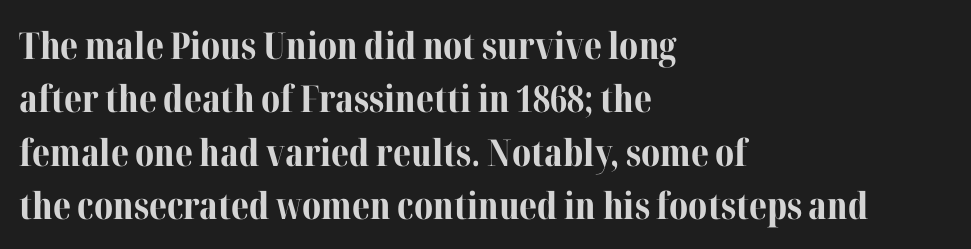
Rule under the text: the space is simply empty. The characters display serif detailing at their extremities. The characters look thick and weighty, a clear bold. Where is the straight margin? On the left.
